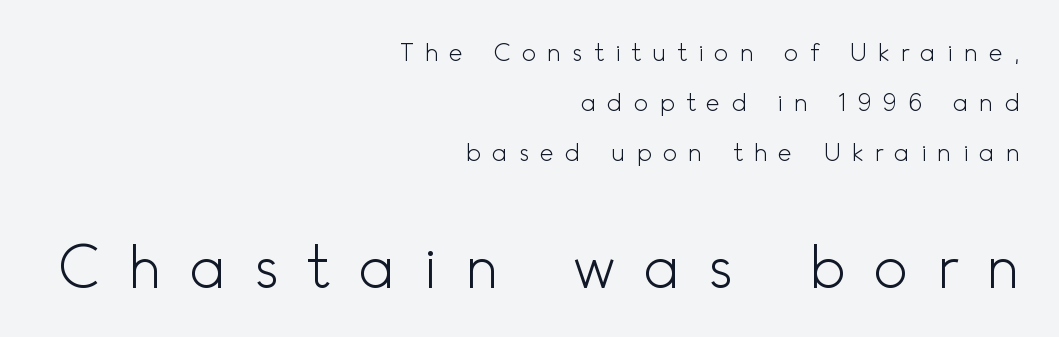
Q: Is the text bold? A: No.
Q: Is the text italic (slanted)? A: No, it is upright.
Q: Is the typeface a serif or a sans-serif typeface? A: Sans-serif.
Q: Is the text underlined? A: No.
Q: How is the paragraph aligned? A: Right-aligned.
Q: Is the spacing between letters normal or unusually wide? A: Unusually wide.
Q: Is the spacing between lines tight, normal or loose? A: Loose.
Q: Which block of text is set in a larger size, the first (top) or the second (bottom)? A: The second (bottom) one.
Q: Width (condensed, normal, or wide)? A: Normal.
Q: x-height? A: Small.
Q: Monospaced? A: No.
